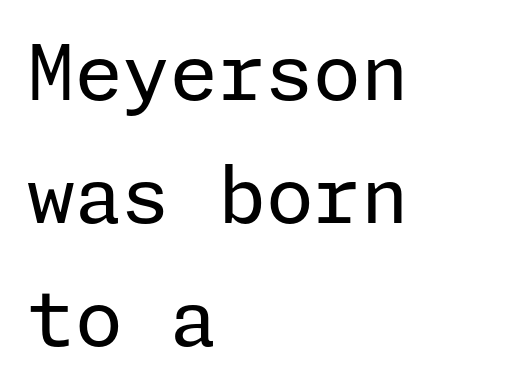
The image shows 77 px regular-weight sans-serif type, upright; set left-aligned, normal line spacing (1.6x), normal letter spacing, not underlined; low stroke contrast and a medium x-height.
